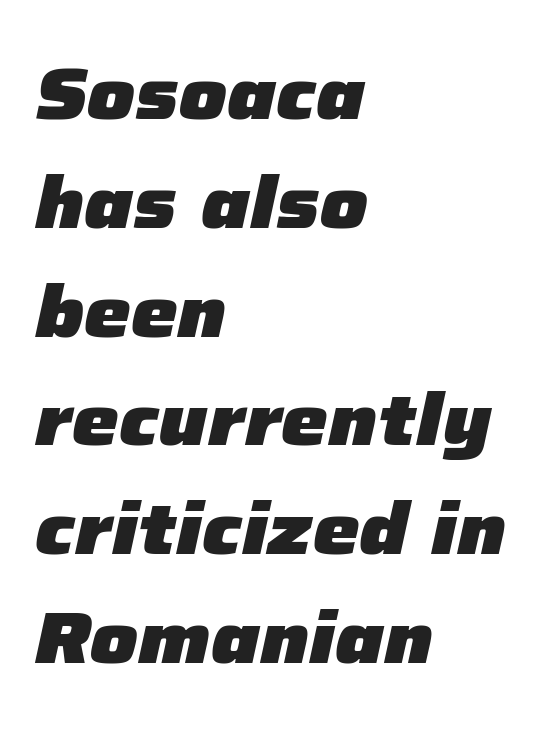
{"italic": "yes", "lean": "right", "slant_degrees": 12, "bold": "yes", "weight": "heavy", "width": "normal", "stroke_contrast": "low", "x_height": "medium", "monospaced": "no", "underline": "no", "align": "left", "line_spacing": "normal", "line_spacing_ratio": 1.47, "letter_spacing": "normal", "letter_spacing_em": 0.0, "glyph_px": 74}
